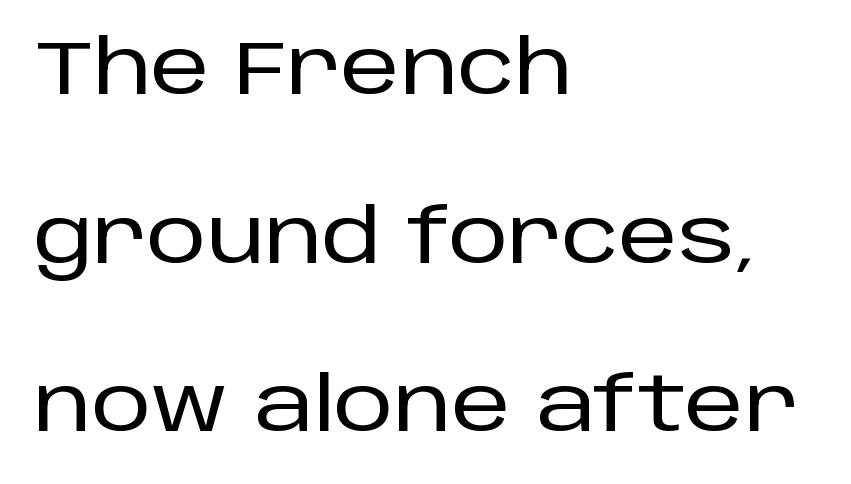
The image shows 75 px sans-serif type, upright; set left-aligned, loose line spacing (2.25x), normal letter spacing, not underlined; low stroke contrast and a large x-height.
